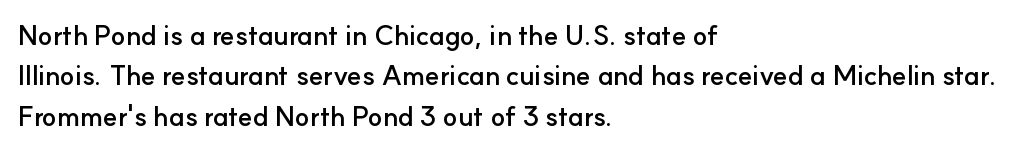
The image shows 27 px bold type, upright; set left-aligned, normal line spacing (1.5x), normal letter spacing, not underlined.
